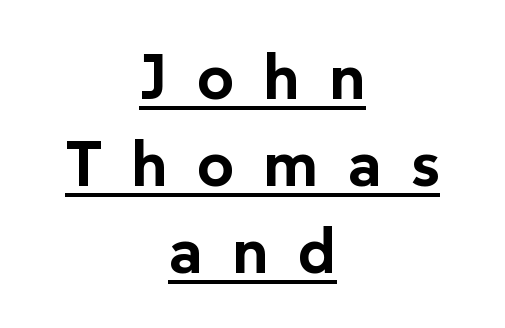
Q: Is the text bold? A: Yes.
Q: Is the text italic (slanted)? A: No, it is upright.
Q: Is the typeface a serif or a sans-serif typeface? A: Sans-serif.
Q: Is the text underlined? A: Yes.
Q: How is the paragraph aligned? A: Centered.
Q: Is the spacing between letters normal or unusually wide? A: Unusually wide.
Q: Is the spacing between lines tight, normal or loose? A: Normal.
Q: Width (condensed, normal, or wide)? A: Normal.
Q: Stroke contrast? A: Low.
Q: x-height? A: Medium.
Q: Monospaced? A: No.
